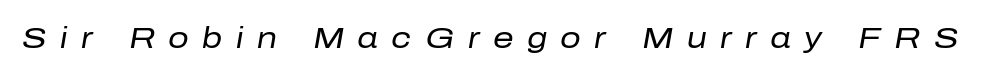
Proportional: the letters do not fall into vertical columns. Honestly, there is no underline to notice here at all. Would a proofreader flag this as italicized? Yes. This reads as an unemphasized weight, regular at the heaviest.
